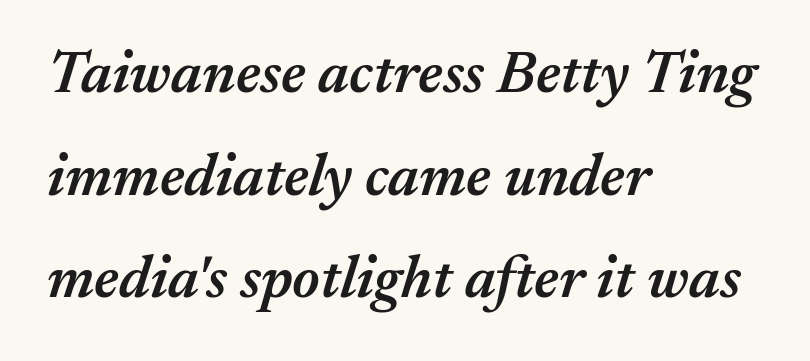
Q: Is the text bold? A: Semi-bold.
Q: Is the text italic (slanted)? A: Yes, it leans right by about 17 degrees.
Q: Is the text underlined? A: No.
Q: How is the paragraph aligned? A: Left-aligned.
Q: Is the spacing between letters normal or unusually wide? A: Normal.
Q: Width (condensed, normal, or wide)? A: Normal.
Q: Stroke contrast? A: Medium.
Q: x-height? A: Medium.
Q: Monospaced? A: No.
